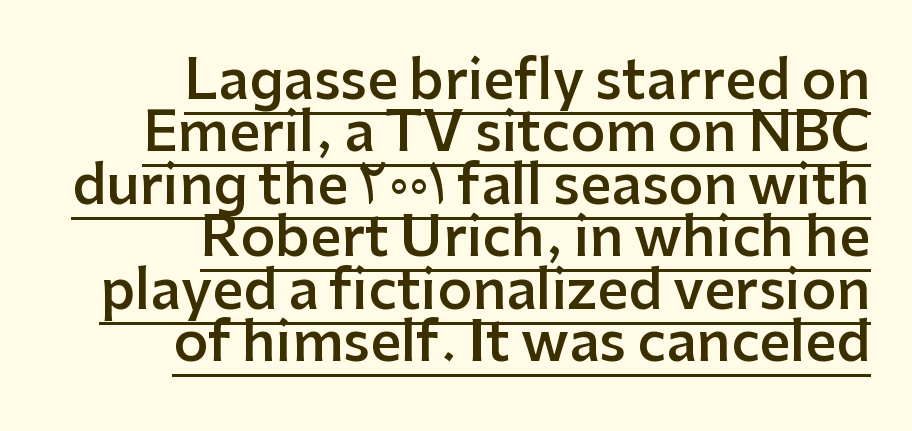
{"serif": "no", "italic": "no", "bold": "semi", "weight": "semibold", "width": "normal", "stroke_contrast": "low", "x_height": "medium", "monospaced": "no", "underline": "yes", "align": "right", "line_spacing": "tight", "line_spacing_ratio": 0.97, "letter_spacing": "normal", "letter_spacing_em": 0.0, "glyph_px": 54}
